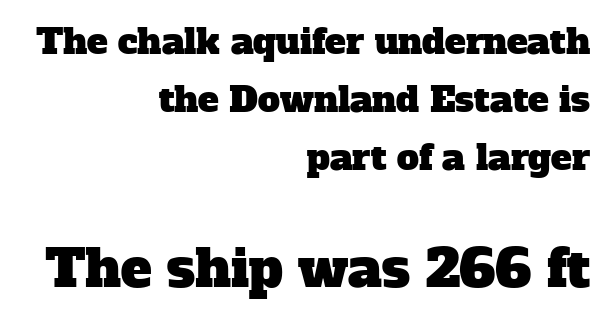
This is serif lettering, the kind often seen in printed books. Students, observe: this is what conventionally led text looks like. Inter-character spacing is left at the font's built-in metrics. The text block is weighted toward the right margin, trailing off unevenly leftward. The words here are not underlined. The face used here is proportionally spaced, like ordinary book or web type.
